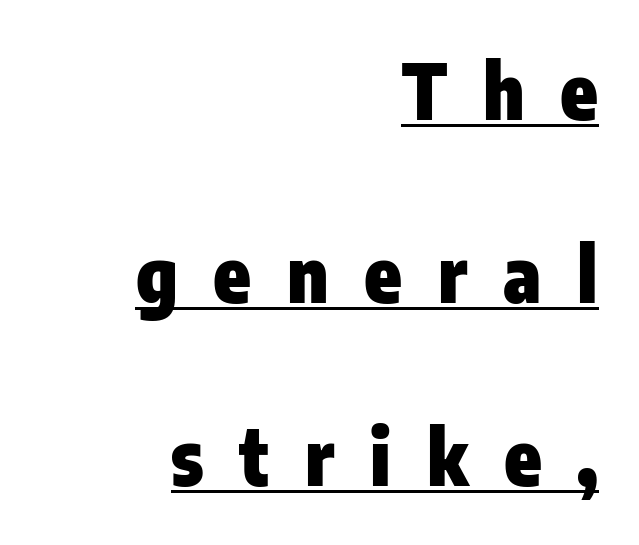
Q: Is the text bold? A: Yes.
Q: Is the text italic (slanted)? A: No, it is upright.
Q: Is the typeface a serif or a sans-serif typeface? A: Sans-serif.
Q: Is the text underlined? A: Yes.
Q: How is the paragraph aligned? A: Right-aligned.
Q: Is the spacing between letters normal or unusually wide? A: Unusually wide.
Q: Is the spacing between lines tight, normal or loose? A: Loose.
Q: Width (condensed, normal, or wide)? A: Condensed.
Q: Stroke contrast? A: Low.
Q: x-height? A: Medium.
Q: Monospaced? A: No.
